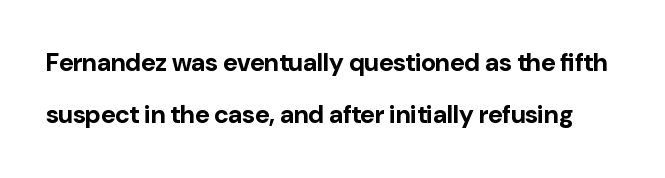
Q: Is the text bold? A: Yes.
Q: Is the text italic (slanted)? A: No, it is upright.
Q: Is the text underlined? A: No.
Q: Is the spacing between letters normal or unusually wide? A: Normal.
Q: Is the spacing between lines tight, normal or loose? A: Loose.
